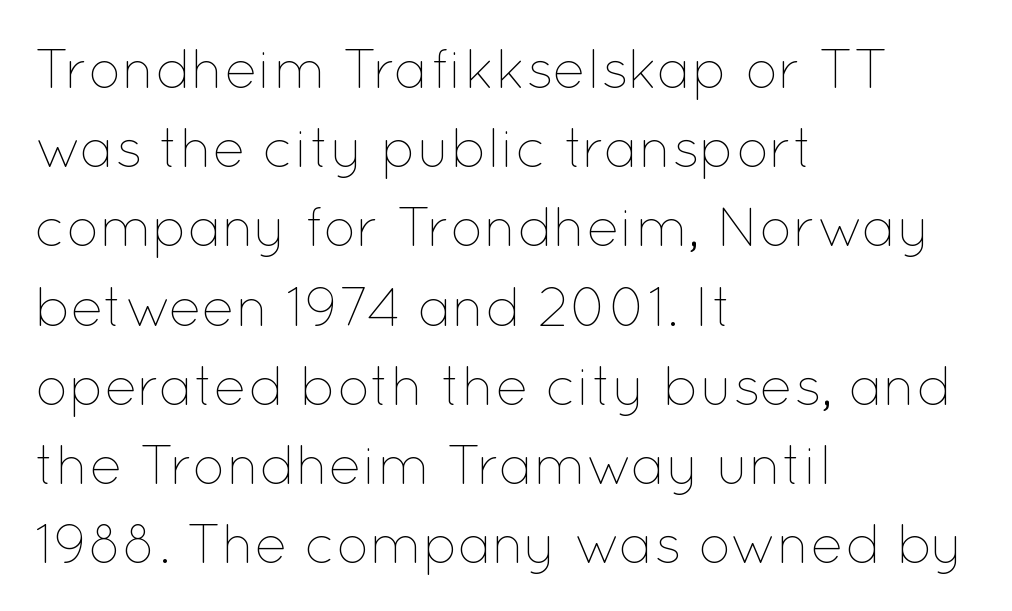
The image shows 55 px thin type, upright; set left-aligned, normal line spacing (1.44x), normal letter spacing, not underlined; low stroke contrast and a medium x-height.
